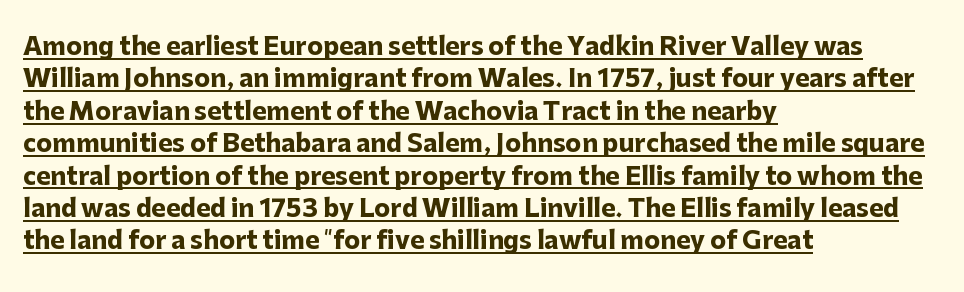
Q: Is the text bold? A: Yes.
Q: Is the text italic (slanted)? A: No, it is upright.
Q: Is the text underlined? A: Yes.
Q: How is the paragraph aligned? A: Left-aligned.
Q: Is the spacing between letters normal or unusually wide? A: Normal.
Q: Is the spacing between lines tight, normal or loose? A: Normal.
